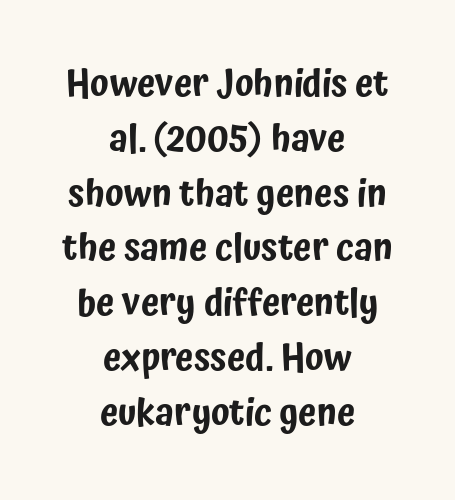
Q: Is the text italic (slanted)? A: No, it is upright.
Q: Is the typeface a serif or a sans-serif typeface? A: Sans-serif.
Q: Is the text underlined? A: No.
Q: How is the paragraph aligned? A: Centered.
Q: Is the spacing between letters normal or unusually wide? A: Normal.
Q: Is the spacing between lines tight, normal or loose? A: Normal.
Q: Width (condensed, normal, or wide)? A: Condensed.
Q: Stroke contrast? A: Low.
Q: x-height? A: Medium.
Q: Monospaced? A: No.
